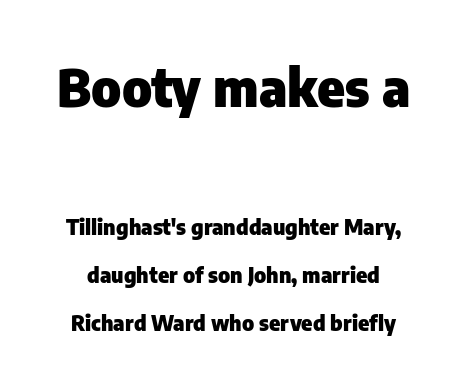
A typesetter would call this zero additional tracking. Thick stems and heavy bowls — unmistakably bold. Whoever set this chose breathing room over compactness in the vertical rhythm. Classification — sans serif. The string is rendered with underlining switched off. Varying glyph widths throughout — classic text-font behaviour.
